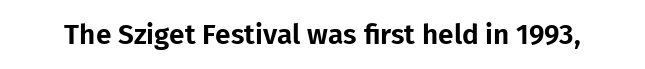
{"serif": "no", "italic": "no", "width": "normal", "stroke_contrast": "low", "x_height": "medium", "monospaced": "no", "underline": "no", "letter_spacing": "normal", "letter_spacing_em": 0.0, "glyph_px": 28}
